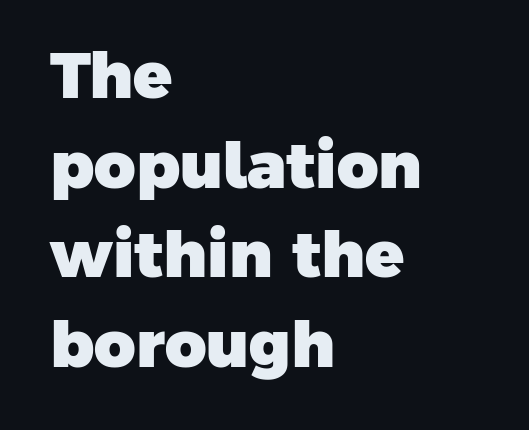
{"serif": "no", "bold": "yes", "weight": "heavy", "width": "normal", "stroke_contrast": "low", "x_height": "medium", "monospaced": "no", "underline": "no", "align": "left", "line_spacing": "normal", "line_spacing_ratio": 1.4, "letter_spacing": "normal", "letter_spacing_em": 0.0, "glyph_px": 64}
